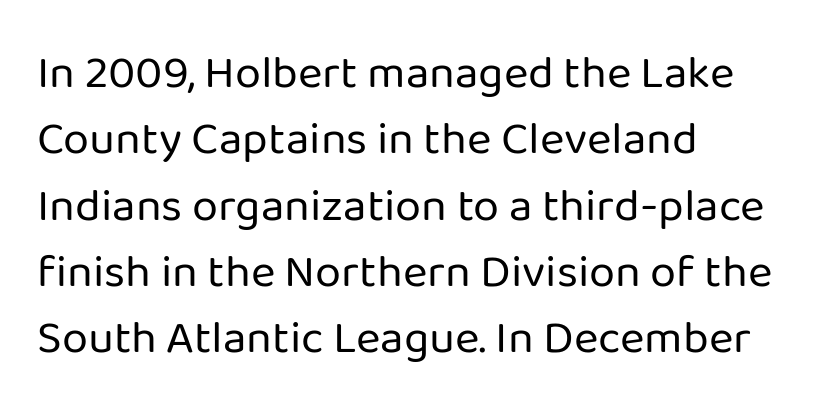
This sample has the flowing, uneven cadence of proportional lettering. The space directly below the letters is spotless. A sans-serif font was chosen for this passage. Compared with typical body copy, the letter spacing here is the same. Weight: regular or lighter. What's the leading like? Ordinary, nothing unusual.
